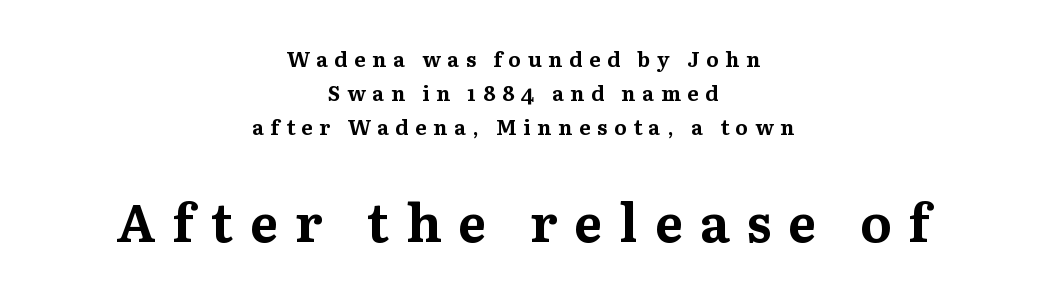
Q: Is the text bold? A: Yes.
Q: Is the text italic (slanted)? A: No, it is upright.
Q: Is the typeface a serif or a sans-serif typeface? A: Serif.
Q: Is the text underlined? A: No.
Q: How is the paragraph aligned? A: Centered.
Q: Is the spacing between letters normal or unusually wide? A: Unusually wide.
Q: Is the spacing between lines tight, normal or loose? A: Normal.
Q: Which block of text is set in a larger size, the first (top) or the second (bottom)? A: The second (bottom) one.
Q: Width (condensed, normal, or wide)? A: Normal.
Q: Stroke contrast? A: Medium.
Q: x-height? A: Medium.
Q: Monospaced? A: No.
